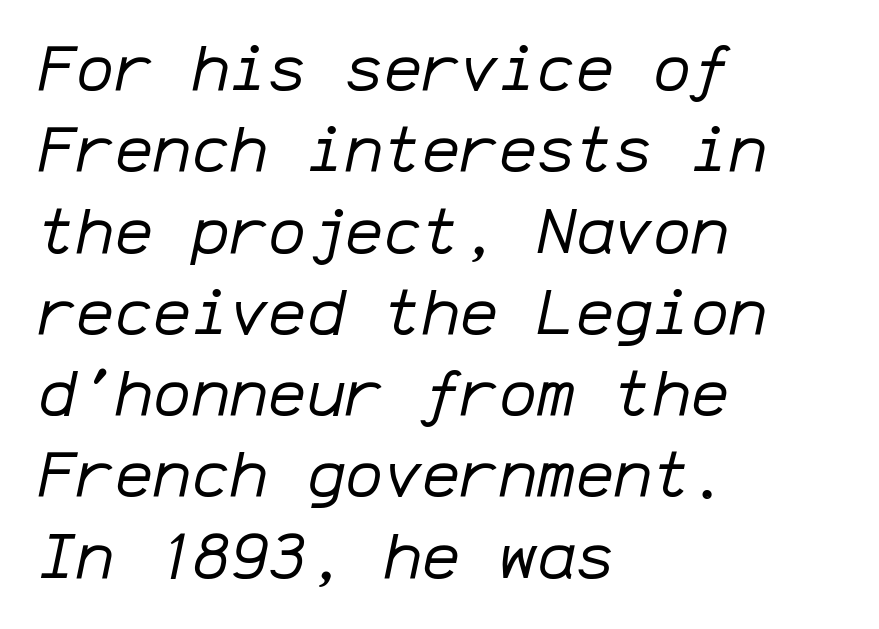
{"italic": "yes", "lean": "right", "slant_degrees": 12, "bold": "no", "weight": "regular", "width": "normal", "stroke_contrast": "low", "x_height": "medium", "monospaced": "yes", "underline": "no", "align": "left", "line_spacing": "normal", "line_spacing_ratio": 1.27, "letter_spacing": "normal", "letter_spacing_em": 0.0, "glyph_px": 64}
